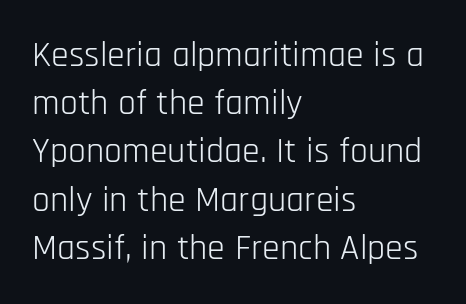
The image shows 36 px light, condensed sans-serif type, upright; set left-aligned, normal line spacing (1.34x), normal letter spacing, not underlined; low stroke contrast and a large x-height.
